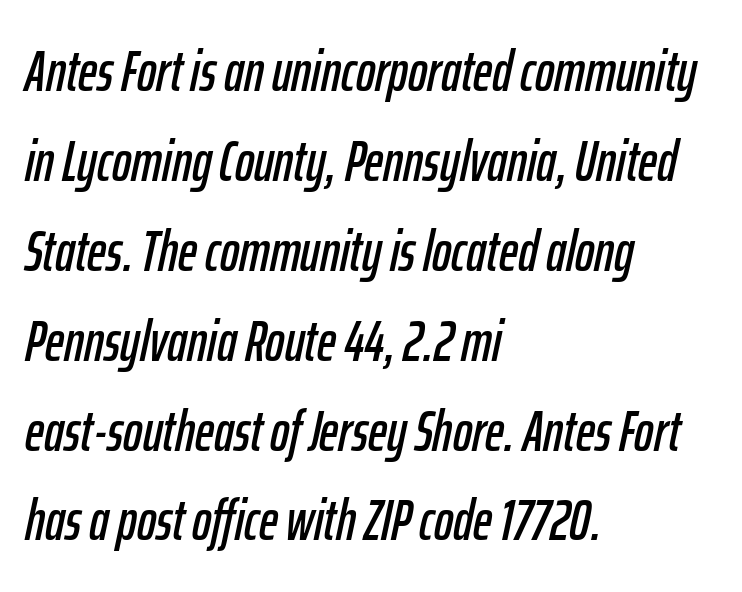
The image shows 58 px condensed type, italic (leaning right); set left-aligned, normal line spacing (1.55x), normal letter spacing, not underlined; low stroke contrast and a medium x-height.
